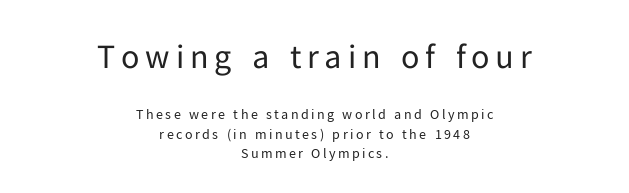
The image shows 34 px regular-weight sans-serif type, upright; set centered, normal line spacing (1.39x), not underlined; the first (top) block is 2.43x larger; low stroke contrast and a medium x-height.
